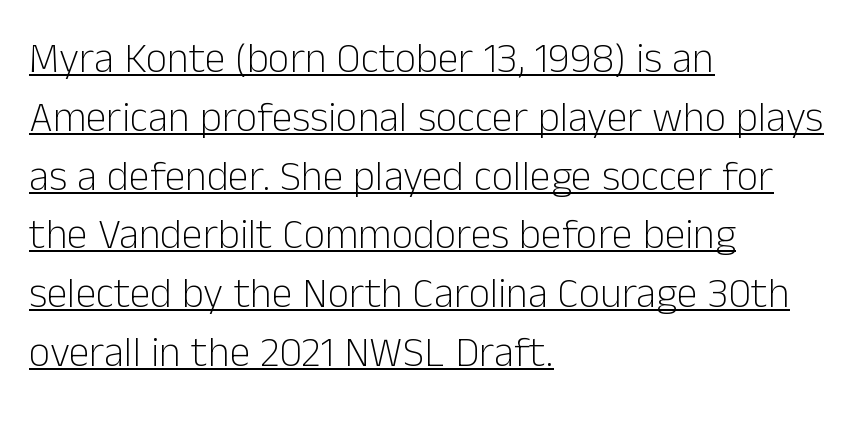
The image shows 42 px light sans-serif type, upright; set left-aligned, normal line spacing (1.4x), normal letter spacing, underlined; low stroke contrast and a medium x-height.
